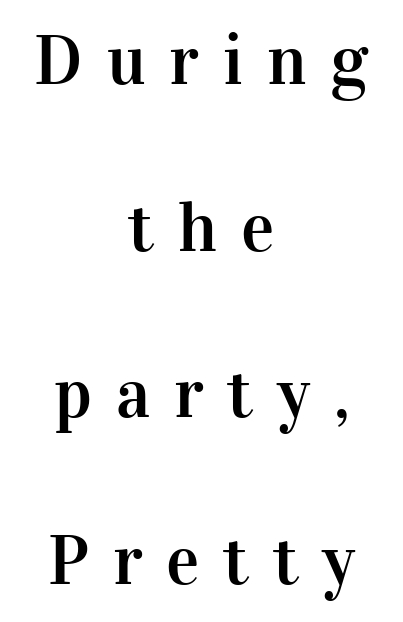
The gap between lines stays unmarked. The rendering positions every line midway between the sides. Whoever set this chose breathing room over compactness in the vertical rhythm. Is this a sans? No — the strokes have serifs. Is there any slant? The stems are plumb.
